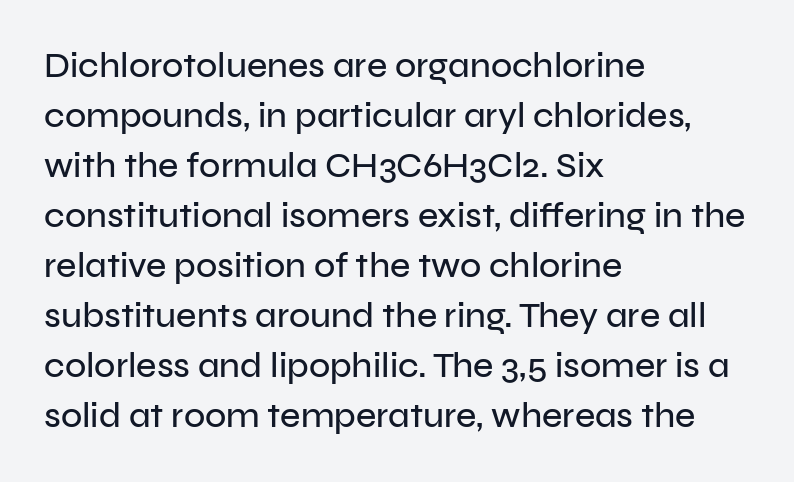
{"serif": "no", "italic": "no", "width": "normal", "stroke_contrast": "low", "x_height": "medium", "monospaced": "no", "underline": "no", "align": "left", "line_spacing": "normal", "line_spacing_ratio": 1.43, "letter_spacing": "normal", "letter_spacing_em": 0.0, "glyph_px": 35}
